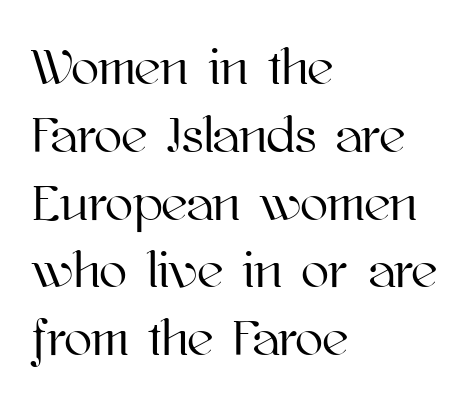
Q: Is the text italic (slanted)? A: No, it is upright.
Q: Is the text underlined? A: No.
Q: How is the paragraph aligned? A: Left-aligned.
Q: Is the spacing between letters normal or unusually wide? A: Normal.
Q: Is the spacing between lines tight, normal or loose? A: Normal.
Q: Width (condensed, normal, or wide)? A: Normal.
Q: Stroke contrast? A: High.
Q: x-height? A: Medium.
Q: Monospaced? A: No.
